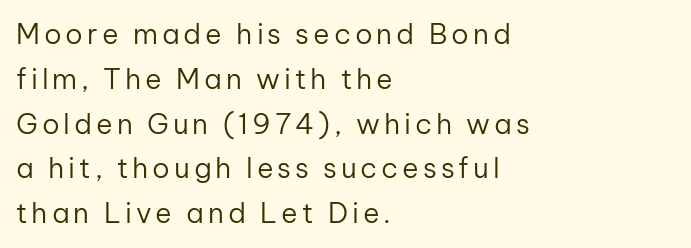
Q: Is the text bold? A: No.
Q: Is the text italic (slanted)? A: No, it is upright.
Q: Is the typeface a serif or a sans-serif typeface? A: Sans-serif.
Q: Is the text underlined? A: No.
Q: How is the paragraph aligned? A: Left-aligned.
Q: Is the spacing between lines tight, normal or loose? A: Normal.
Q: Width (condensed, normal, or wide)? A: Normal.
Q: Stroke contrast? A: Low.
Q: x-height? A: Medium.
Q: Monospaced? A: No.
